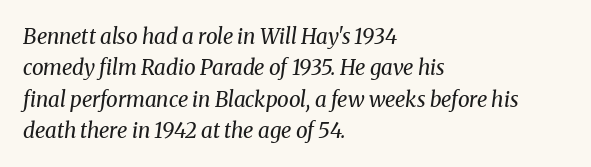
The image shows 21 px text type, italic (leaning right); set left-aligned, normal line spacing (1.49x), normal letter spacing, not underlined.
